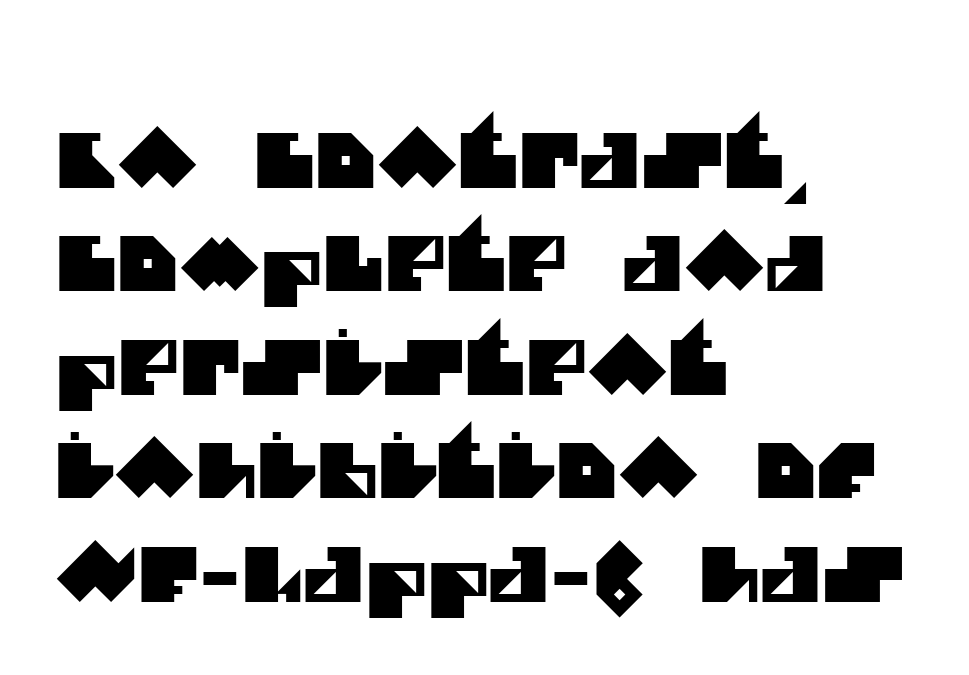
A typesetter would call this proportional, since set widths differ per character. The string is rendered with underlining switched off. The characters display no serif detailing; their extremities are plain. The paragraph shown leans on its left margin.
